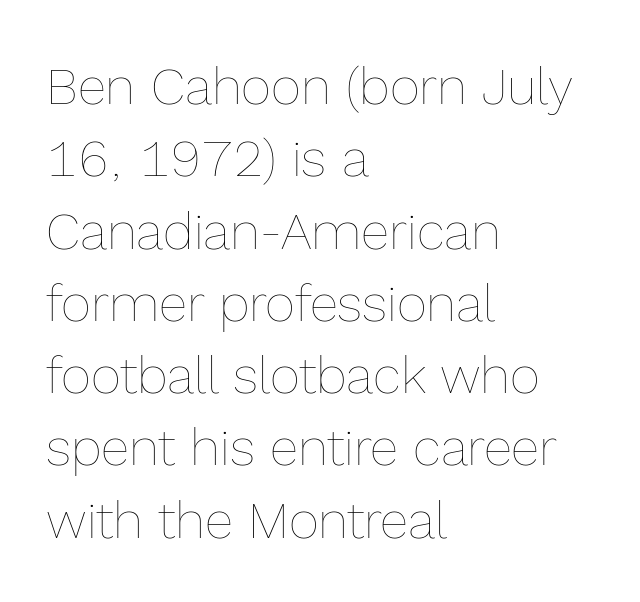
Q: Is the text bold? A: No.
Q: Is the text italic (slanted)? A: No, it is upright.
Q: Is the text underlined? A: No.
Q: How is the paragraph aligned? A: Left-aligned.
Q: Is the spacing between letters normal or unusually wide? A: Normal.
Q: Is the spacing between lines tight, normal or loose? A: Normal.
Q: Width (condensed, normal, or wide)? A: Normal.
Q: x-height? A: Medium.
Q: Monospaced? A: No.
